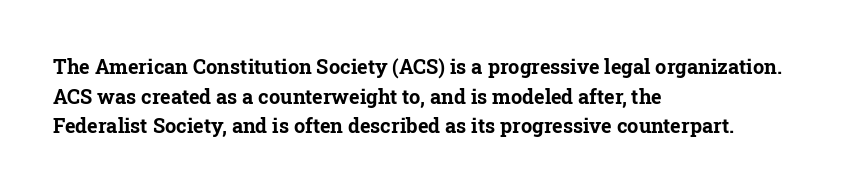
The rendering uses a bold face; every stroke is thick and dark. Compared with a centered layout, this one pins lines to the left instead. Underline: absent. In terms of letterspacing, this is plain default setting. Italic: no, the glyphs are upright roman. How would I describe the line gaps? Plain and ordinary.
